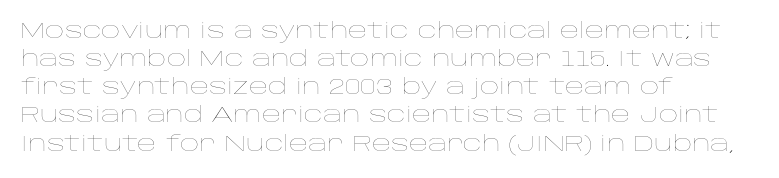
Visually the block forms a straight wall on the left and a jagged coastline on the right. Style check: upright. Bold? No — there's no thickening of the strokes. Notice how descenders clear the ascenders below comfortably — that's standard leading. Each word holds together tightly as a unit, with standard inter-letter gaps.
